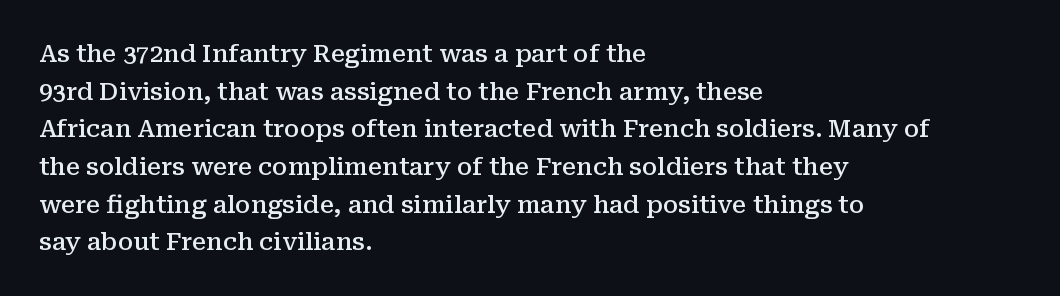
The image shows 24 px text type, upright; set left-aligned, normal line spacing (1.57x), normal letter spacing, not underlined.
